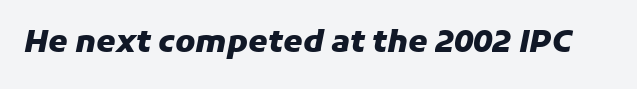
The image shows 31 px heavy type, italic (leaning right); set normal letter spacing, not underlined; low stroke contrast and a medium x-height.
